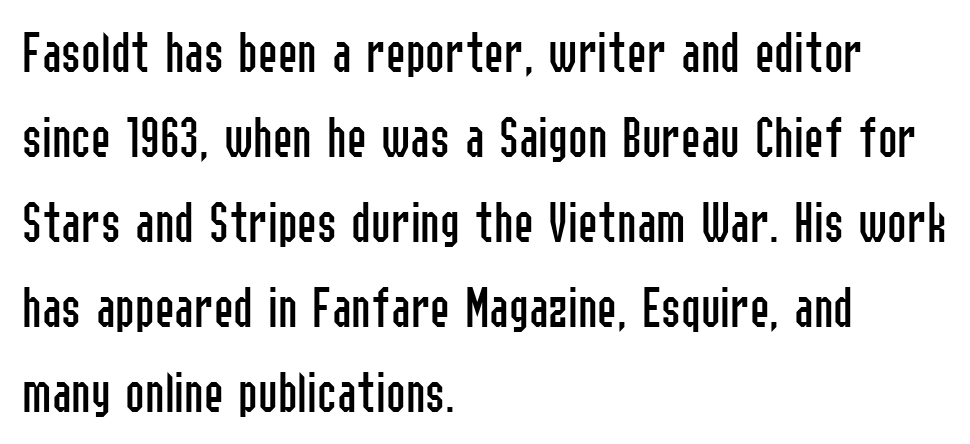
Q: Is the text bold? A: No.
Q: Is the text italic (slanted)? A: No, it is upright.
Q: Is the typeface a serif or a sans-serif typeface? A: Sans-serif.
Q: Is the text underlined? A: No.
Q: How is the paragraph aligned? A: Left-aligned.
Q: Is the spacing between letters normal or unusually wide? A: Normal.
Q: Is the spacing between lines tight, normal or loose? A: Normal.
Q: Width (condensed, normal, or wide)? A: Condensed.
Q: Stroke contrast? A: Low.
Q: x-height? A: Medium.
Q: Monospaced? A: No.
